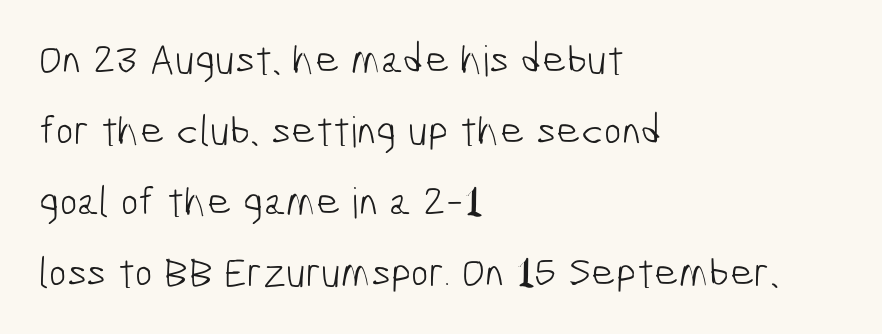
The image shows 42 px light, condensed sans-serif type; set left-aligned, normal line spacing (1.69x), normal letter spacing, not underlined; low stroke contrast and a medium x-height.
